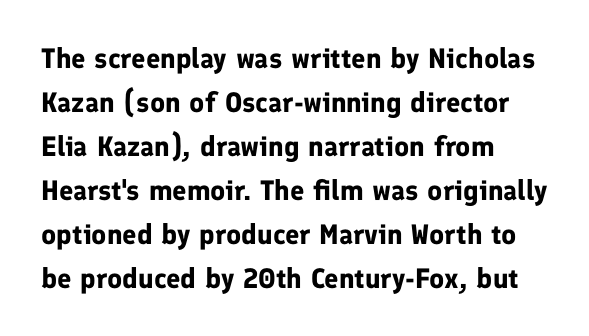
Q: Is the text bold? A: Yes.
Q: Is the text italic (slanted)? A: No, it is upright.
Q: Is the typeface a serif or a sans-serif typeface? A: Sans-serif.
Q: Is the text underlined? A: No.
Q: How is the paragraph aligned? A: Left-aligned.
Q: Is the spacing between letters normal or unusually wide? A: Normal.
Q: Is the spacing between lines tight, normal or loose? A: Normal.
Q: Width (condensed, normal, or wide)? A: Normal.
Q: Stroke contrast? A: Low.
Q: x-height? A: Medium.
Q: Monospaced? A: No.
